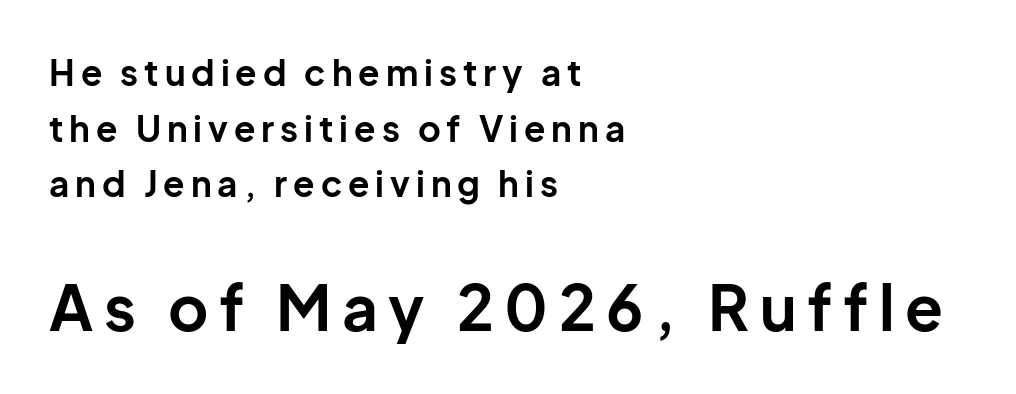
Q: Is the text bold? A: Yes.
Q: Is the text italic (slanted)? A: No, it is upright.
Q: Is the typeface a serif or a sans-serif typeface? A: Sans-serif.
Q: Is the text underlined? A: No.
Q: How is the paragraph aligned? A: Left-aligned.
Q: Is the spacing between lines tight, normal or loose? A: Normal.
Q: Which block of text is set in a larger size, the first (top) or the second (bottom)? A: The second (bottom) one.
Q: Width (condensed, normal, or wide)? A: Normal.
Q: Stroke contrast? A: Low.
Q: x-height? A: Medium.
Q: Monospaced? A: No.
